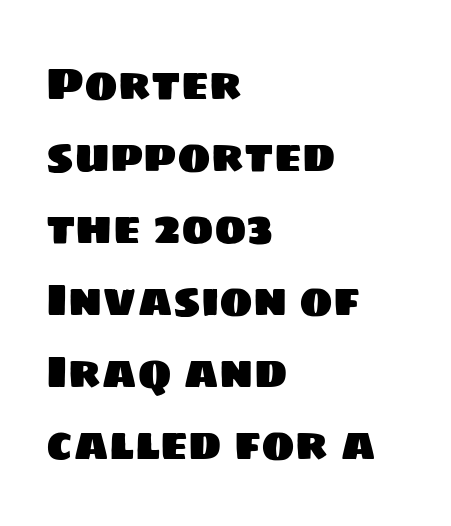
The image shows 45 px sans-serif type; set left-aligned, normal line spacing (1.6x), normal letter spacing, not underlined; low stroke contrast and a large x-height.
